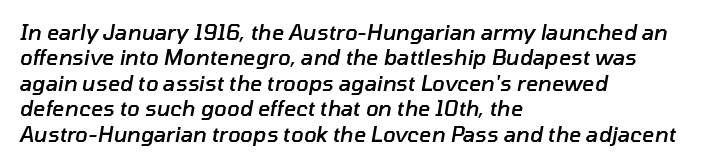
You can tell it's italic because the verticals aren't actually vertical. Line starts are locked; line ends wander. The glyphs are unaccompanied by any horizontal stroke below them. Every letter is mildly thick-stroked: semibold rather than bold. Words appear dense and cohesive because spacing is normal.
